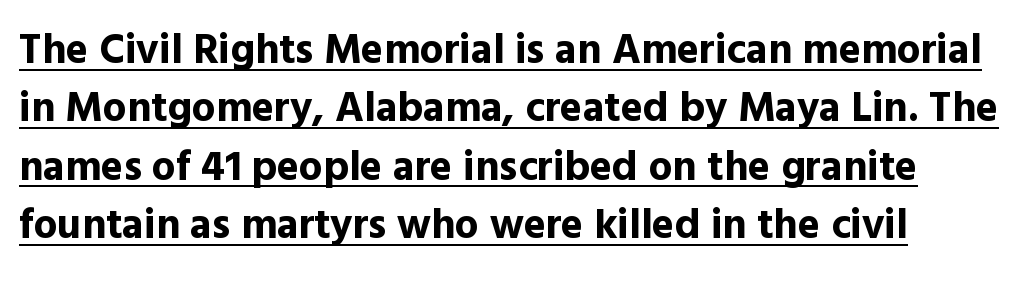
{"serif": "no", "italic": "no", "bold": "yes", "weight": "bold", "width": "normal", "x_height": "medium", "monospaced": "no", "underline": "yes", "align": "left", "line_spacing": "normal", "line_spacing_ratio": 1.39, "letter_spacing": "normal", "letter_spacing_em": 0.0, "glyph_px": 42}
